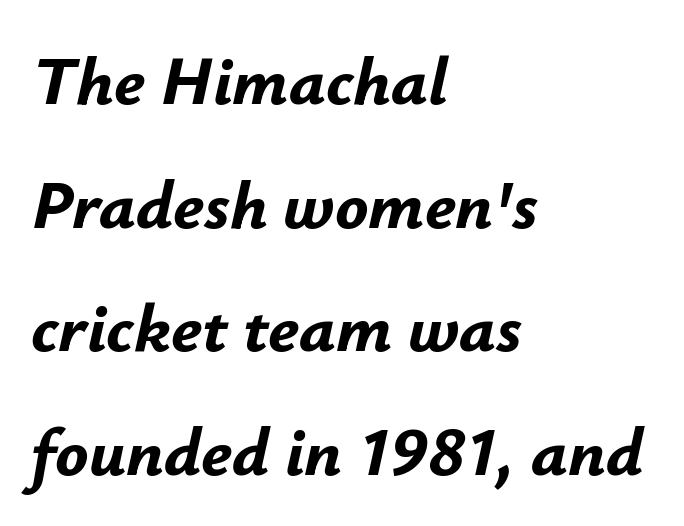
{"italic": "yes", "lean": "right", "slant_degrees": 12, "bold": "yes", "weight": "bold", "width": "normal", "stroke_contrast": "low", "x_height": "small", "monospaced": "no", "underline": "no", "align": "left", "line_spacing_ratio": 1.79, "letter_spacing": "normal", "letter_spacing_em": 0.0, "glyph_px": 69}
